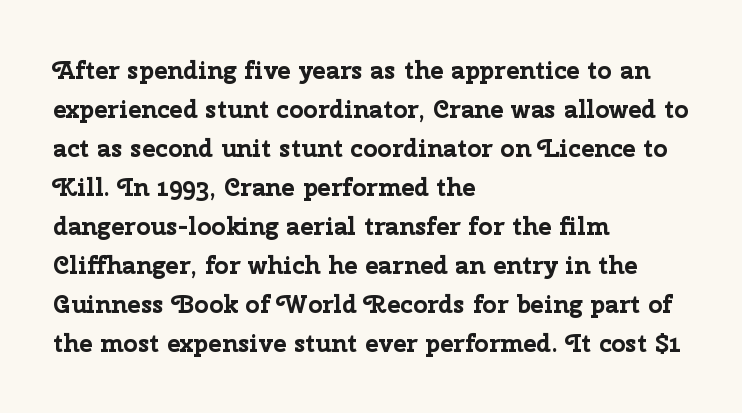
The image shows 25 px bold type, upright; set left-aligned, normal line spacing (1.56x), normal letter spacing, not underlined.
